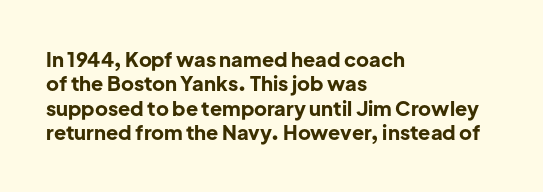
The image shows 20 px bold type, upright; set left-aligned, line spacing 1.22x, normal letter spacing, not underlined.
